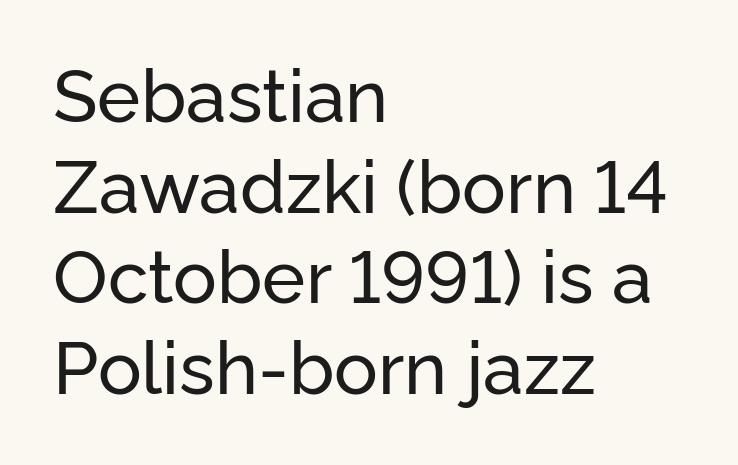
{"serif": "no", "italic": "no", "width": "normal", "stroke_contrast": "low", "x_height": "medium", "monospaced": "no", "underline": "no", "align": "left", "line_spacing_ratio": 1.24, "letter_spacing": "normal", "letter_spacing_em": 0.0, "glyph_px": 73}
